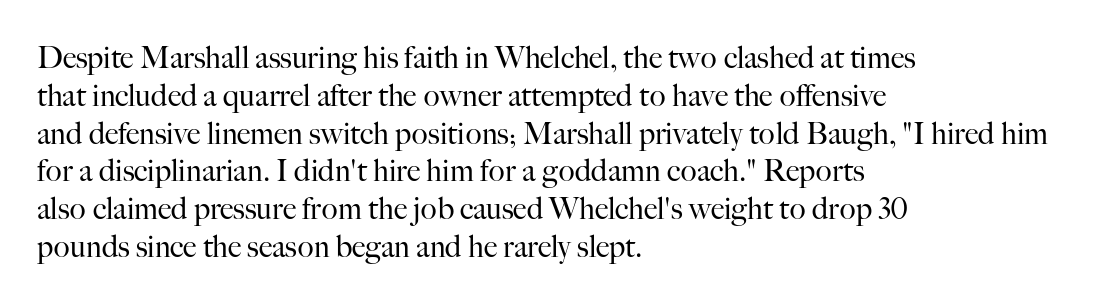
Q: Is the text bold? A: No.
Q: Is the text italic (slanted)? A: No, it is upright.
Q: Is the typeface a serif or a sans-serif typeface? A: Serif.
Q: Is the text underlined? A: No.
Q: How is the paragraph aligned? A: Left-aligned.
Q: Is the spacing between letters normal or unusually wide? A: Normal.
Q: Is the spacing between lines tight, normal or loose? A: Normal.
Q: Width (condensed, normal, or wide)? A: Normal.
Q: Stroke contrast? A: High.
Q: x-height? A: Small.
Q: Monospaced? A: No.
